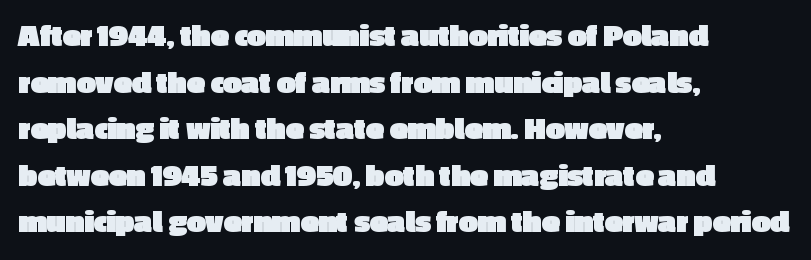
The image shows 33 px heavy sans-serif type, upright; set left-aligned, normal line spacing (1.41x), normal letter spacing, not underlined; a medium x-height.
